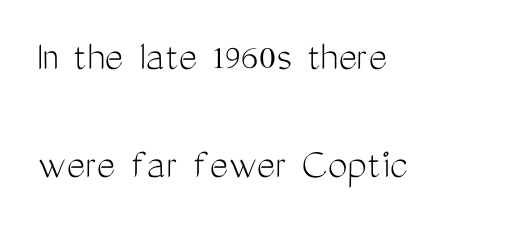
{"serif": "no", "italic": "no", "bold": "no", "weight": "light", "width": "condensed", "stroke_contrast": "medium", "x_height": "medium", "monospaced": "no", "underline": "no", "align": "left", "line_spacing": "loose", "line_spacing_ratio": 2.45, "letter_spacing": "normal", "letter_spacing_em": 0.0, "glyph_px": 44}
